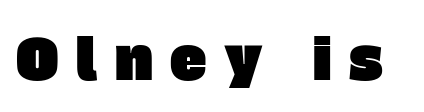
The image shows 55 px sans-serif type; set unusually wide letter spacing (+0.32 em), not underlined; low stroke contrast and a large x-height.
